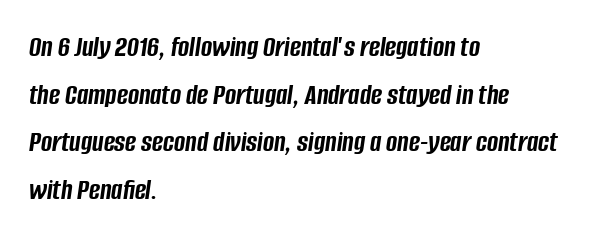
{"italic": "yes", "lean": "right", "slant_degrees": 8, "bold": "yes", "weight": "semibold", "width": "condensed", "stroke_contrast": "low", "x_height": "large", "monospaced": "no", "underline": "no", "align": "left", "line_spacing": "normal", "line_spacing_ratio": 1.59, "letter_spacing": "normal", "letter_spacing_em": 0.0, "glyph_px": 30}
